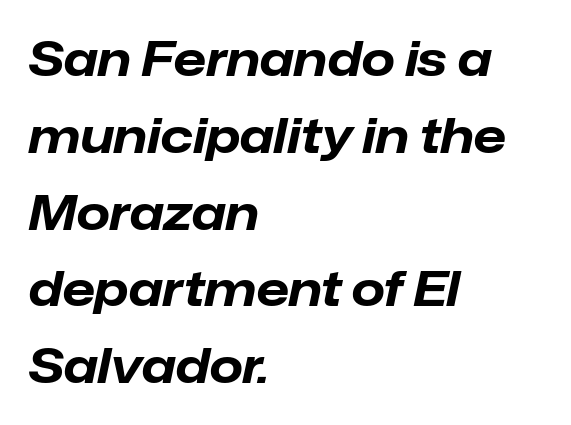
Q: Is the text bold? A: Yes.
Q: Is the text italic (slanted)? A: Yes, it leans right by about 12 degrees.
Q: Is the text underlined? A: No.
Q: How is the paragraph aligned? A: Left-aligned.
Q: Is the spacing between letters normal or unusually wide? A: Normal.
Q: Is the spacing between lines tight, normal or loose? A: Normal.
Q: Width (condensed, normal, or wide)? A: Normal.
Q: Stroke contrast? A: Low.
Q: x-height? A: Medium.
Q: Monospaced? A: No.
